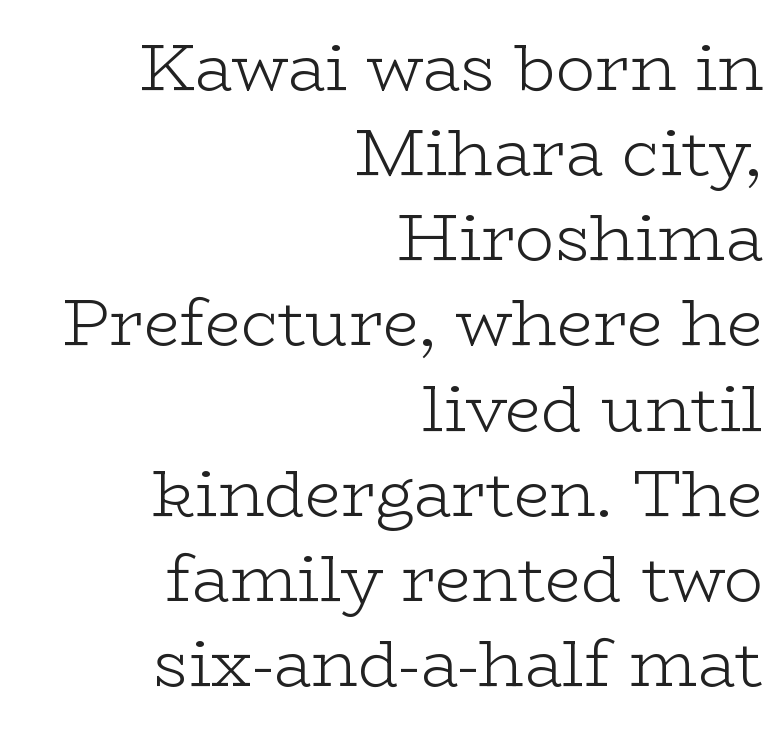
Q: Is the text bold? A: No.
Q: Is the text italic (slanted)? A: No, it is upright.
Q: Is the typeface a serif or a sans-serif typeface? A: Serif.
Q: Is the text underlined? A: No.
Q: How is the paragraph aligned? A: Right-aligned.
Q: Is the spacing between letters normal or unusually wide? A: Normal.
Q: Is the spacing between lines tight, normal or loose? A: Normal.
Q: Width (condensed, normal, or wide)? A: Wide.
Q: Stroke contrast? A: Low.
Q: x-height? A: Medium.
Q: Monospaced? A: No.
